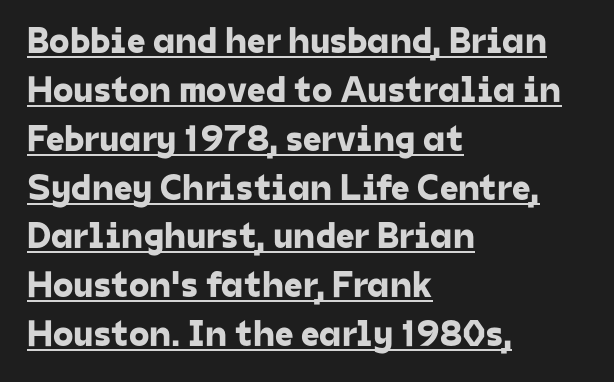
Teacher's note: observe the even left margin — that is flush-left alignment. Does a line run under the words? Yes, clearly. Notice how descenders clear the ascenders below comfortably — that's standard leading. Is the letter spacing exaggerated? No — it looks like the ordinary default.
